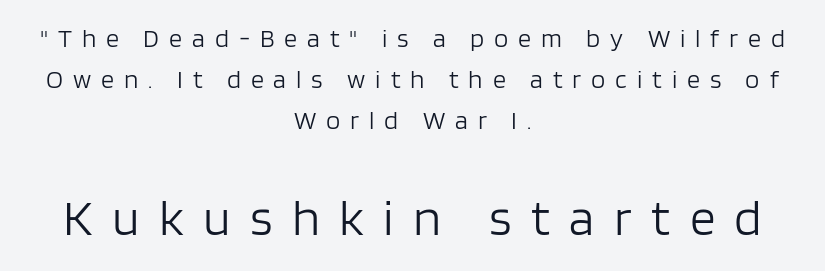
The image shows 51 px light sans-serif type, upright; set centered, normal line spacing (1.58x), unusually wide letter spacing (+0.38 em), not underlined; the second (bottom) block is 1.96x larger; low stroke contrast and a large x-height.
